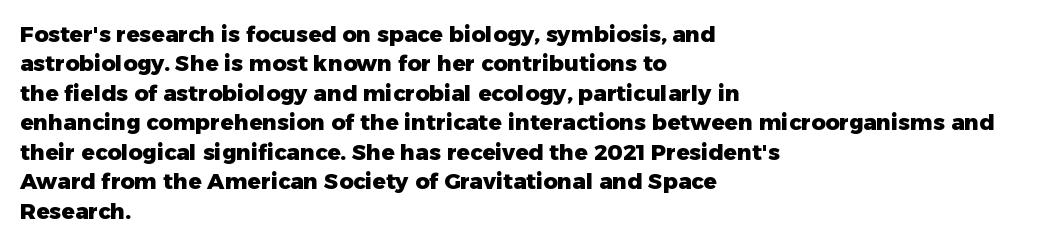
The image shows 22 px bold type, upright; set left-aligned, normal line spacing (1.34x), normal letter spacing, not underlined.
